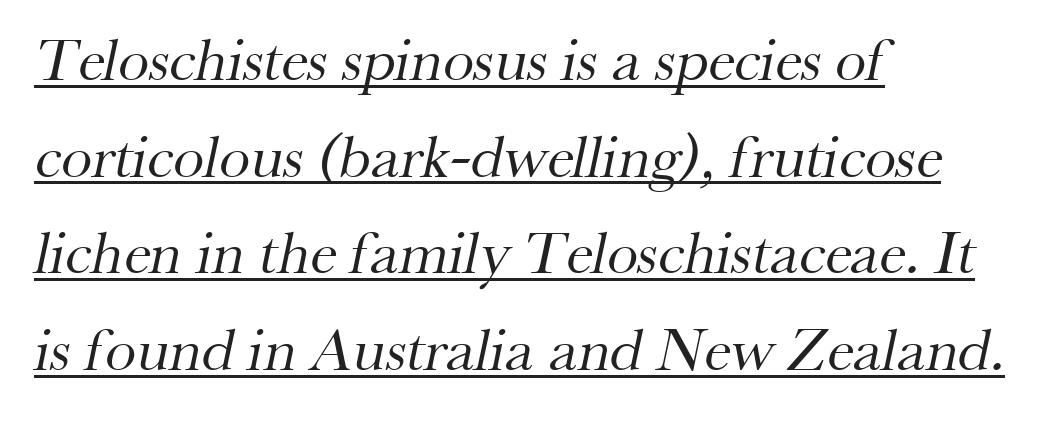
{"serif": "yes", "bold": "no", "weight": "regular", "width": "normal", "stroke_contrast": "medium", "x_height": "small", "monospaced": "no", "underline": "yes", "align": "left", "line_spacing": "normal", "line_spacing_ratio": 1.56, "letter_spacing": "normal", "letter_spacing_em": 0.0, "glyph_px": 62}
